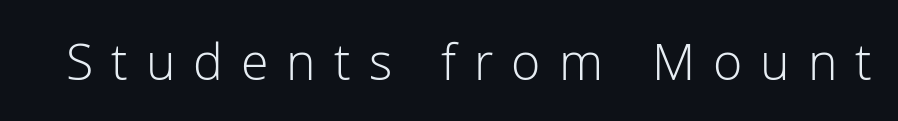
Q: Is the text bold? A: No.
Q: Is the text italic (slanted)? A: No, it is upright.
Q: Is the typeface a serif or a sans-serif typeface? A: Sans-serif.
Q: Is the text underlined? A: No.
Q: Is the spacing between letters normal or unusually wide? A: Unusually wide.
Q: Width (condensed, normal, or wide)? A: Normal.
Q: Stroke contrast? A: Low.
Q: x-height? A: Medium.
Q: Monospaced? A: No.
